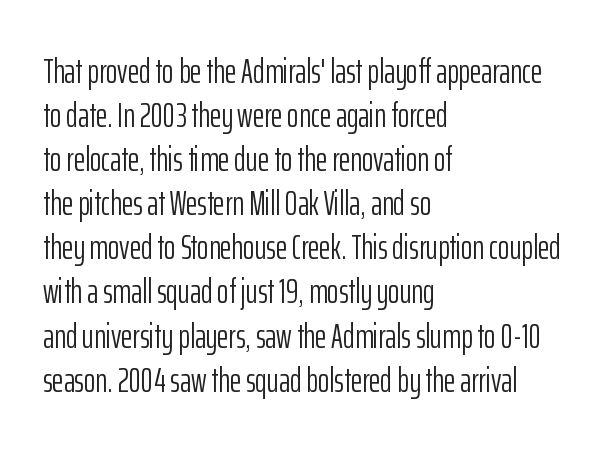
The typesetting does not lean heavy: it is not bold. Underline: absent. Baseline-to-baseline distance is the conventional proportion of letter height. Observe the ordinary spacing: letters are neighbours, not strangers. Quick note: not italic, upright. The letters advance in unequal steps, a hallmark of proportional type.
